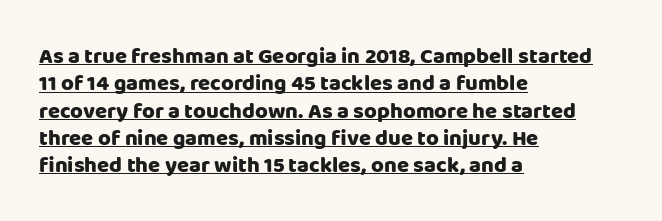
The image shows 22 px bold type, upright; set left-aligned, line spacing 1.24x, normal letter spacing, underlined.
